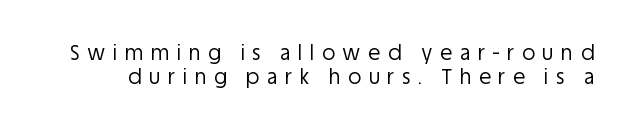
The image shows 20 px text type, upright; set line spacing 1.21x, unusually wide letter spacing (+0.38 em), not underlined.
